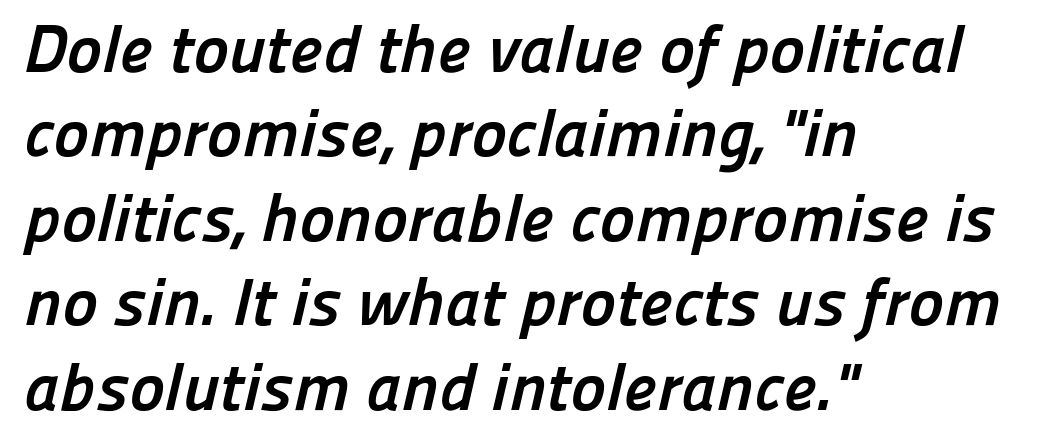
The glyphs have the mass of a bold cut. Look at the tracking — it's just the regular setting, nothing added. Alignment: flush left. Plain, unruled lines of type. Each letter keeps its own natural width here, so spacing adapts to shape. The space between consecutive lines is moderate.
